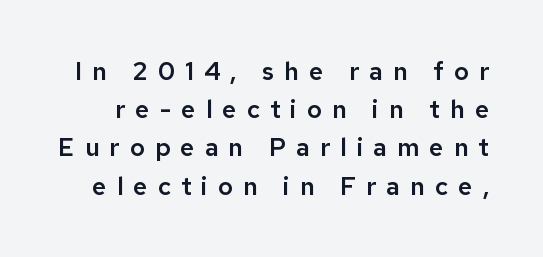
Q: Is the text italic (slanted)? A: No, it is upright.
Q: Is the text underlined? A: No.
Q: Is the spacing between letters normal or unusually wide? A: Unusually wide.
Q: Is the spacing between lines tight, normal or loose? A: Normal.
